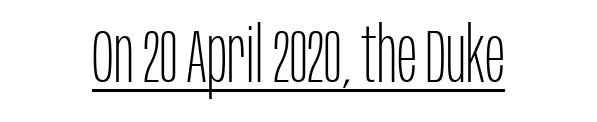
Q: Is the text bold? A: No.
Q: Is the text italic (slanted)? A: No, it is upright.
Q: Is the typeface a serif or a sans-serif typeface? A: Sans-serif.
Q: Is the text underlined? A: Yes.
Q: How is the paragraph aligned? A: Centered.
Q: Is the spacing between letters normal or unusually wide? A: Normal.
Q: Width (condensed, normal, or wide)? A: Condensed.
Q: Stroke contrast? A: Low.
Q: x-height? A: Large.
Q: Monospaced? A: No.
